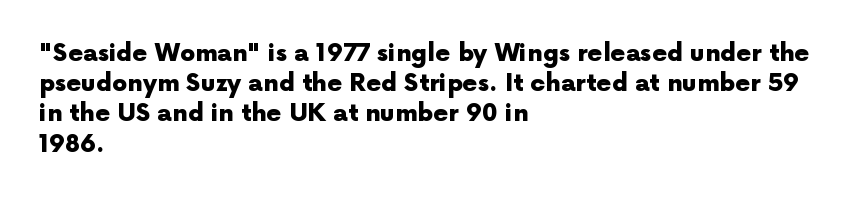
The image shows 24 px bold type, upright; set left-aligned, normal line spacing (1.26x), normal letter spacing, not underlined.
